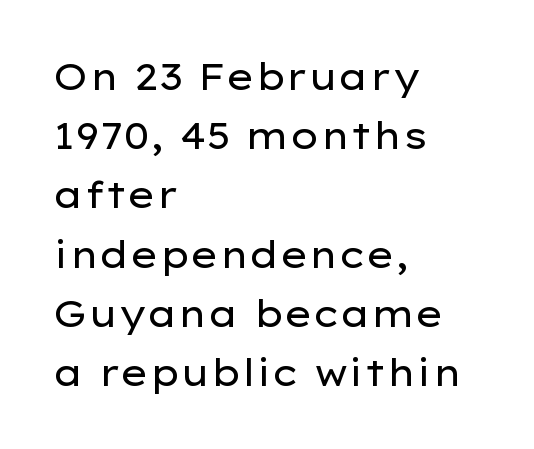
Default kerning and tracking; the words read as compact shapes. The typeface chosen for these lines omits serifs. Ordinary non-slanted type is in use. Is this a fixed-width face? No — the glyphs have proportional, varying widths. A quiet, ordinary-to-light weight characterises the typeface.
